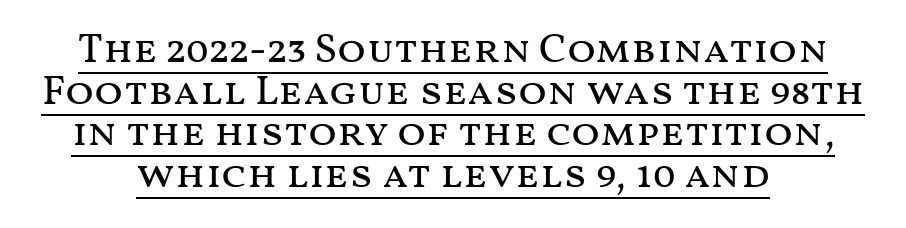
The image shows 42 px regular-weight, wide type, upright; set tight line spacing (0.99x), normal letter spacing, underlined; medium stroke contrast and a medium x-height.
